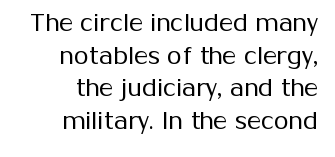
Q: Is the text bold? A: No.
Q: Is the text italic (slanted)? A: No, it is upright.
Q: Is the text underlined? A: No.
Q: Is the spacing between letters normal or unusually wide? A: Normal.
Q: Is the spacing between lines tight, normal or loose? A: Normal.
